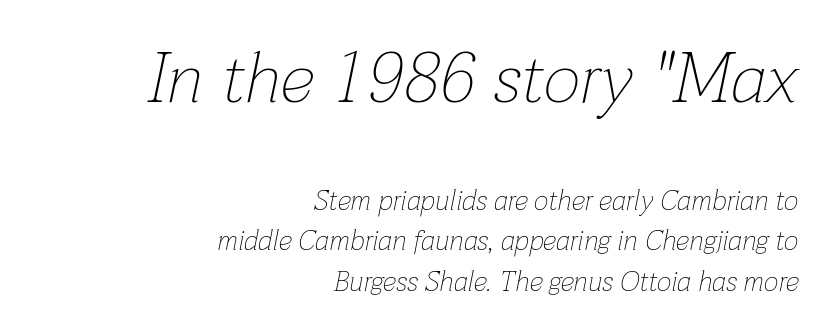
Q: Is the text bold? A: No.
Q: Is the text italic (slanted)? A: Yes, it leans right by about 12 degrees.
Q: Is the text underlined? A: No.
Q: How is the paragraph aligned? A: Right-aligned.
Q: Is the spacing between letters normal or unusually wide? A: Normal.
Q: Is the spacing between lines tight, normal or loose? A: Normal.
Q: Which block of text is set in a larger size, the first (top) or the second (bottom)? A: The first (top) one.
Q: Width (condensed, normal, or wide)? A: Normal.
Q: Stroke contrast? A: Low.
Q: x-height? A: Medium.
Q: Monospaced? A: No.
